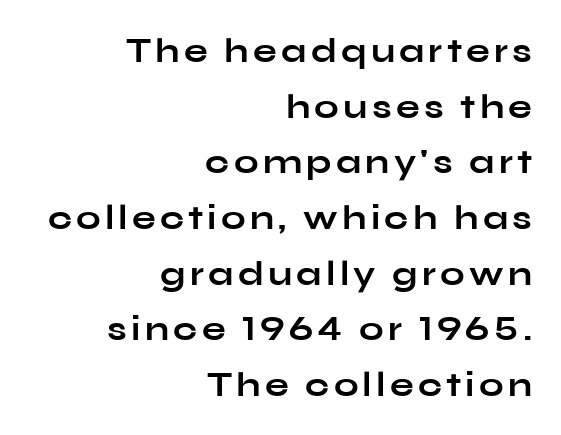
{"serif": "no", "italic": "no", "bold": "yes", "weight": "bold", "width": "wide", "stroke_contrast": "low", "x_height": "medium", "monospaced": "no", "underline": "no", "align": "right", "line_spacing": "normal", "line_spacing_ratio": 1.59, "glyph_px": 35}
